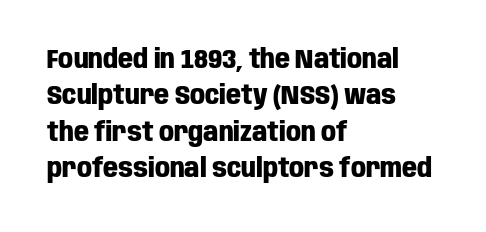
Characters remain perfectly vertical along every line. The passage is arranged the way most books set body copy — flush left. These lines sit exactly where default settings would place them. Nobody touched the tracking dial on this one. Descender tails drop into unmarked territory. Is the type bold? Yes — the strokes are clearly thick and heavy.
